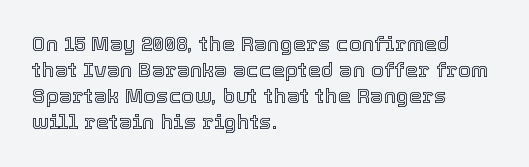
{"italic": "no", "underline": "no", "align": "left", "line_spacing_ratio": 1.24, "letter_spacing": "normal", "letter_spacing_em": 0.0, "glyph_px": 21}
